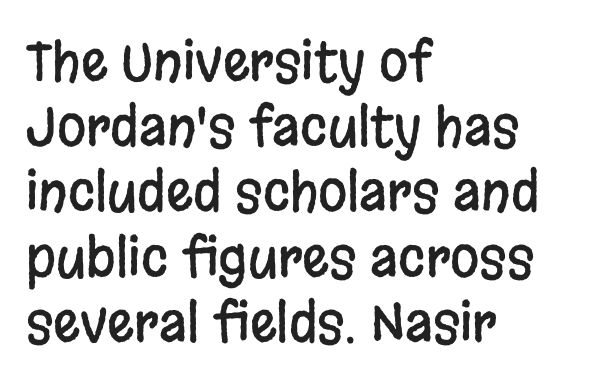
Q: Is the text italic (slanted)? A: No, it is upright.
Q: Is the typeface a serif or a sans-serif typeface? A: Sans-serif.
Q: Is the text underlined? A: No.
Q: How is the paragraph aligned? A: Left-aligned.
Q: Is the spacing between letters normal or unusually wide? A: Normal.
Q: Width (condensed, normal, or wide)? A: Condensed.
Q: Stroke contrast? A: Low.
Q: x-height? A: Large.
Q: Monospaced? A: No.
